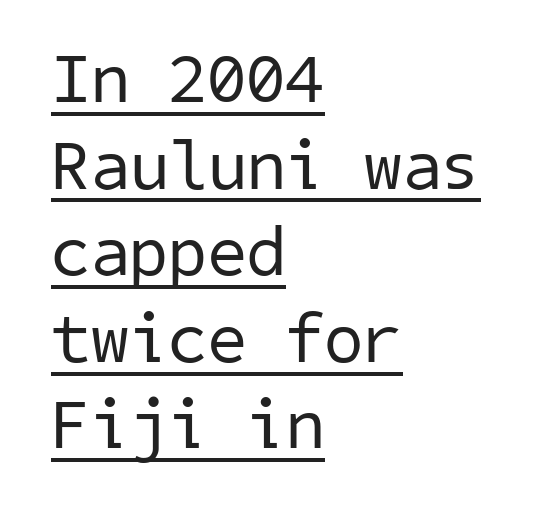
Q: Is the text bold? A: No.
Q: Is the typeface a serif or a sans-serif typeface? A: Sans-serif.
Q: Is the text underlined? A: Yes.
Q: How is the paragraph aligned? A: Left-aligned.
Q: Is the spacing between letters normal or unusually wide? A: Normal.
Q: Width (condensed, normal, or wide)? A: Normal.
Q: Stroke contrast? A: Low.
Q: x-height? A: Medium.
